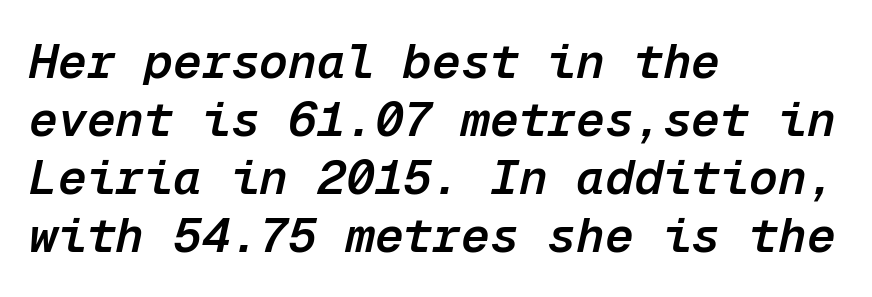
The face used here is rendered with its standard letterfit. The characters look somewhat weighty, a semibold short of true bold. Italic? Definitely — the glyphs are oblique. Fixed-width glyphs throughout — classic coding-font behaviour. The baseline area is clear. Line beginnings align vertically; line endings do not.
